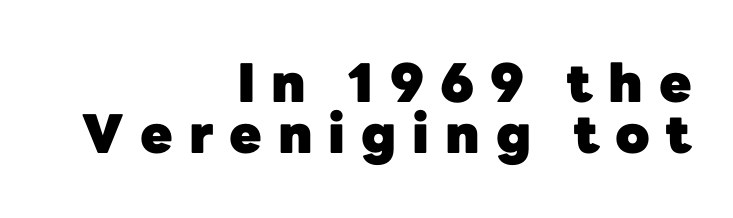
Does extra space separate the letters? Yes, quite a lot of it. Serif or sans? Sans — the stroke terminals are bare. Unlike italic type, these characters show no tilt at all. These lines huddle together more closely than default settings would place them.
